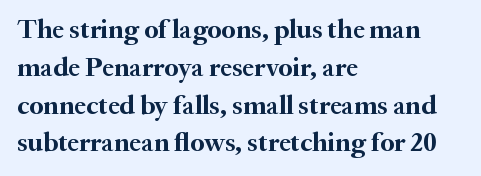
Line spacing here is normal. The baseline area is clear. This sample uses an upright cut, with every glyph sitting square on the baseline. These lines keep a tight, regular rhythm from letter to letter. Line beginnings align vertically; line endings do not.
